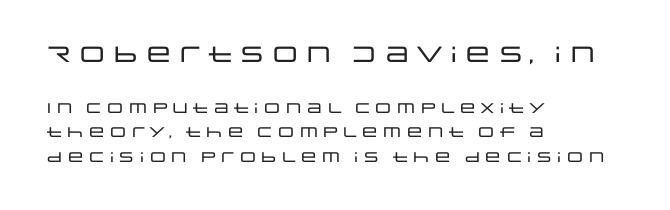
The image shows 22 px text type, upright; set left-aligned, line spacing 1.77x, normal letter spacing, not underlined; the first (top) block is 1.57x larger.
